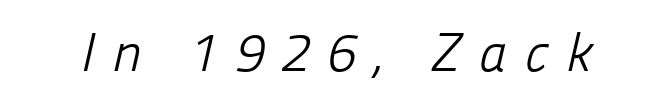
Q: Is the text bold? A: No.
Q: Is the typeface a serif or a sans-serif typeface? A: Sans-serif.
Q: Is the text underlined? A: No.
Q: Is the spacing between letters normal or unusually wide? A: Unusually wide.
Q: Width (condensed, normal, or wide)? A: Normal.
Q: Stroke contrast? A: Low.
Q: x-height? A: Medium.
Q: Monospaced? A: No.
